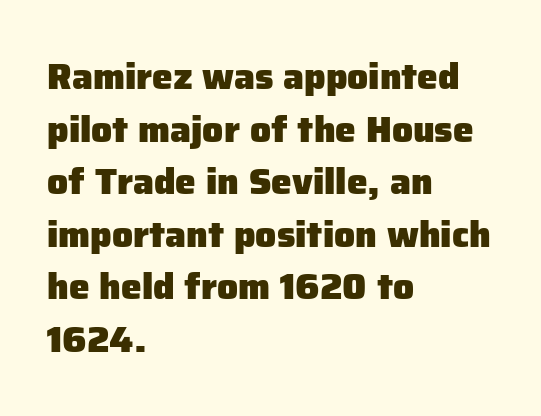
Q: Is the text bold? A: Yes.
Q: Is the text italic (slanted)? A: No, it is upright.
Q: Is the typeface a serif or a sans-serif typeface? A: Sans-serif.
Q: Is the text underlined? A: No.
Q: How is the paragraph aligned? A: Left-aligned.
Q: Is the spacing between letters normal or unusually wide? A: Normal.
Q: Is the spacing between lines tight, normal or loose? A: Normal.
Q: Width (condensed, normal, or wide)? A: Normal.
Q: Stroke contrast? A: Low.
Q: x-height? A: Medium.
Q: Monospaced? A: No.
